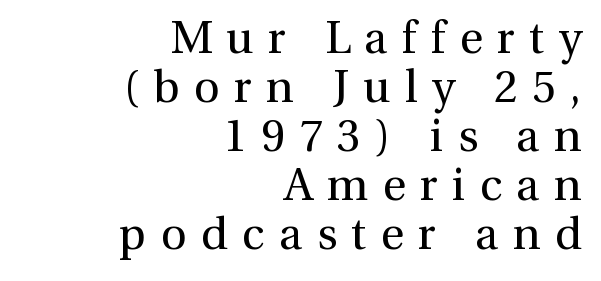
The image shows 45 px regular-weight serif type, upright; set right-aligned, tight line spacing (1.09x), unusually wide letter spacing (+0.32 em), not underlined; a medium x-height.
